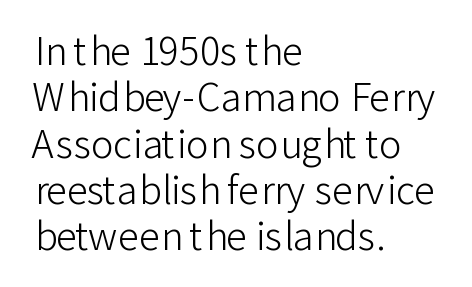
{"serif": "no", "italic": "no", "bold": "no", "weight": "light", "width": "normal", "stroke_contrast": "low", "x_height": "medium", "monospaced": "no", "underline": "no", "align": "left", "line_spacing_ratio": 1.22, "letter_spacing": "normal", "letter_spacing_em": 0.0, "glyph_px": 38}
